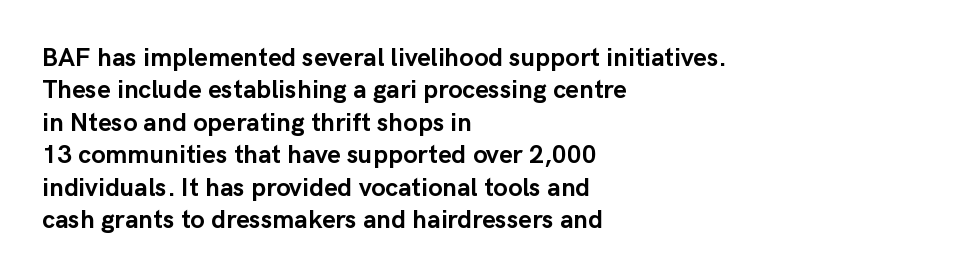
The image shows 26 px bold type, upright; set left-aligned, normal line spacing (1.25x), normal letter spacing, not underlined.
